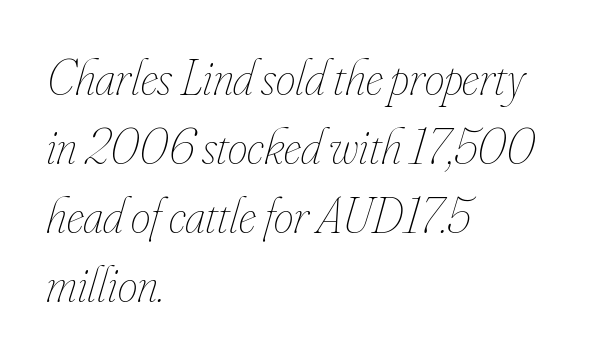
The image shows 50 px thin, condensed type, italic (leaning right); set left-aligned, normal line spacing (1.38x), normal letter spacing, not underlined; low stroke contrast and a small x-height.
